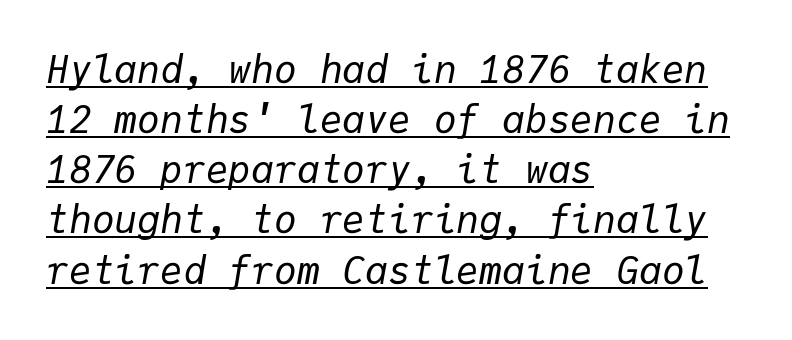
Q: Is the text bold? A: No.
Q: Is the text italic (slanted)? A: Yes, it leans right by about 9 degrees.
Q: Is the text underlined? A: Yes.
Q: How is the paragraph aligned? A: Left-aligned.
Q: Is the spacing between letters normal or unusually wide? A: Normal.
Q: Is the spacing between lines tight, normal or loose? A: Normal.
Q: Width (condensed, normal, or wide)? A: Normal.
Q: Stroke contrast? A: Low.
Q: x-height? A: Medium.
Q: Monospaced? A: Yes.
